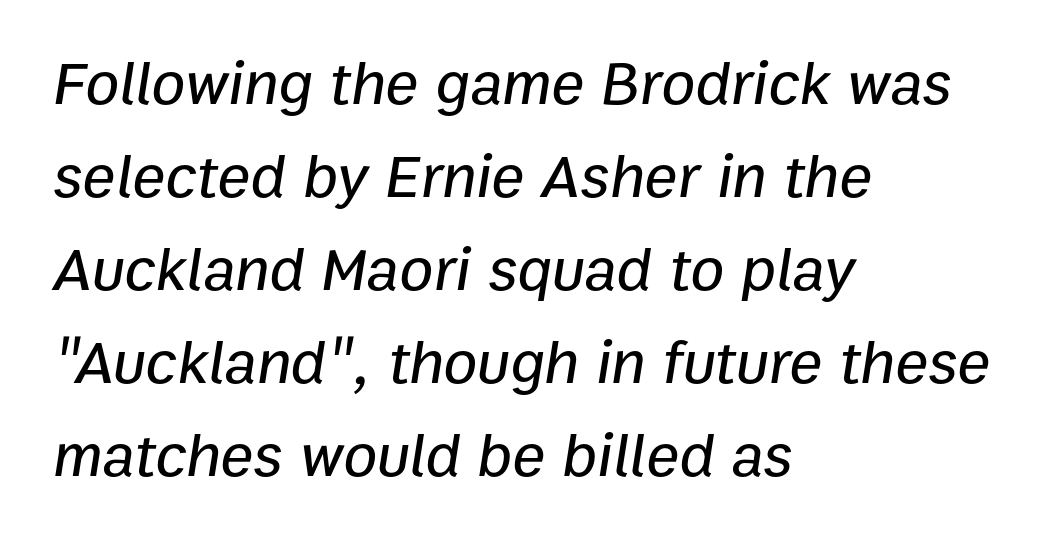
Proportional: the letters do not fall into vertical columns. Is the letter spacing exaggerated? No — it looks like the ordinary default. Nobody drew a line under any word here. Does the lettering tilt? It does — this is italic. Leading: standard.
